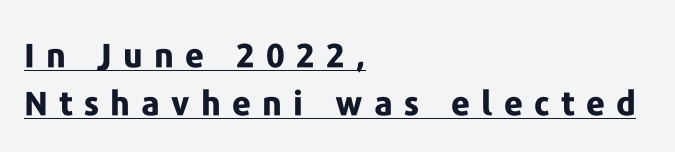
{"serif": "no", "italic": "no", "bold": "yes", "weight": "bold", "width": "normal", "stroke_contrast": "low", "x_height": "medium", "monospaced": "no", "underline": "yes", "align": "left", "line_spacing": "normal", "line_spacing_ratio": 1.46, "letter_spacing": "wide", "letter_spacing_em": 0.34, "glyph_px": 33}
